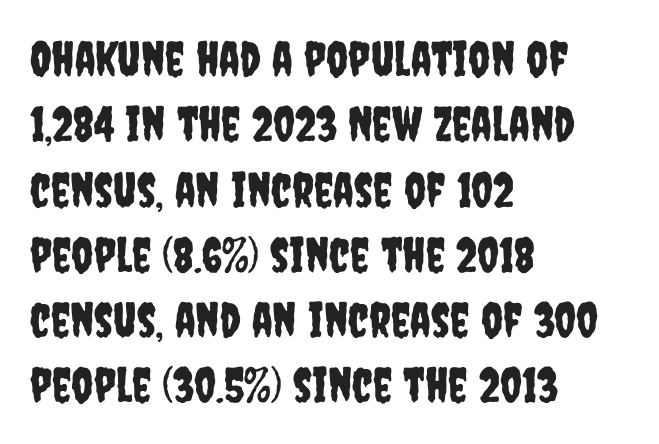
Q: Is the text italic (slanted)? A: No, it is upright.
Q: Is the typeface a serif or a sans-serif typeface? A: Sans-serif.
Q: Is the text underlined? A: No.
Q: How is the paragraph aligned? A: Left-aligned.
Q: Is the spacing between letters normal or unusually wide? A: Normal.
Q: Is the spacing between lines tight, normal or loose? A: Normal.
Q: Width (condensed, normal, or wide)? A: Condensed.
Q: Stroke contrast? A: Low.
Q: x-height? A: Large.
Q: Monospaced? A: No.
